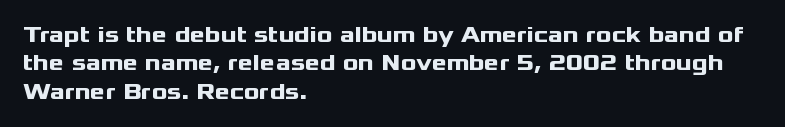
The image shows 23 px bold type, upright; set left-aligned, line spacing 1.23x, normal letter spacing, not underlined.
